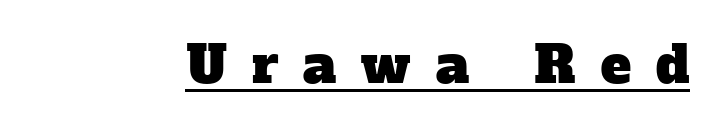
Q: Is the typeface a serif or a sans-serif typeface? A: Serif.
Q: Is the text underlined? A: Yes.
Q: Is the spacing between letters normal or unusually wide? A: Unusually wide.
Q: Width (condensed, normal, or wide)? A: Normal.
Q: Stroke contrast? A: Low.
Q: x-height? A: Medium.
Q: Monospaced? A: No.
